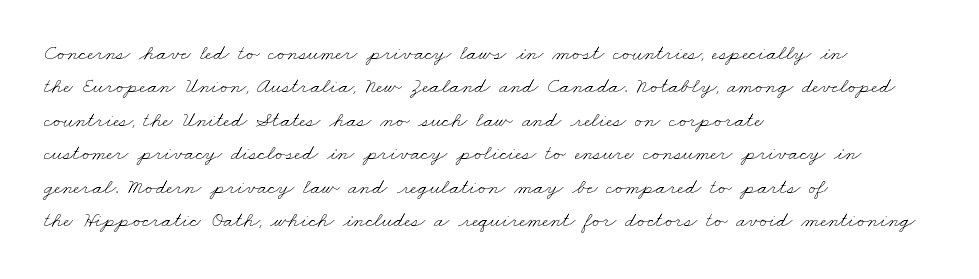
{"bold": "no", "underline": "no", "align": "left", "line_spacing": "normal", "line_spacing_ratio": 1.52, "letter_spacing": "normal", "letter_spacing_em": 0.0, "glyph_px": 22}
